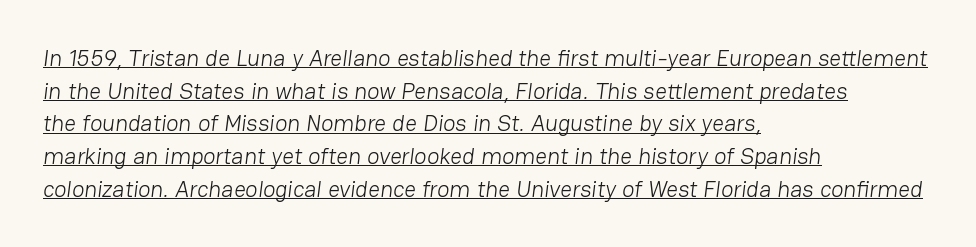
The compositor pushed each line to the left boundary. The block of text has a typical density, with ordinary space between rows. Stem width sits at or under what a default text font uses. Decoration check: the copy is underlined. The letterforms sit shoulder to shoulder at normal distance.
